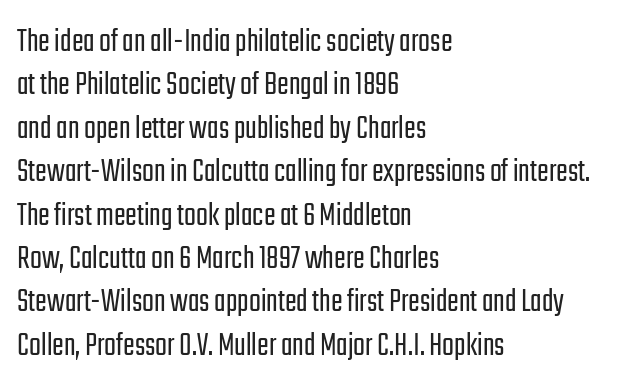
{"serif": "no", "italic": "no", "bold": "no", "weight": "light", "width": "condensed", "stroke_contrast": "low", "x_height": "medium", "monospaced": "no", "underline": "no", "align": "left", "line_spacing_ratio": 1.24, "letter_spacing": "normal", "letter_spacing_em": 0.0, "glyph_px": 35}
